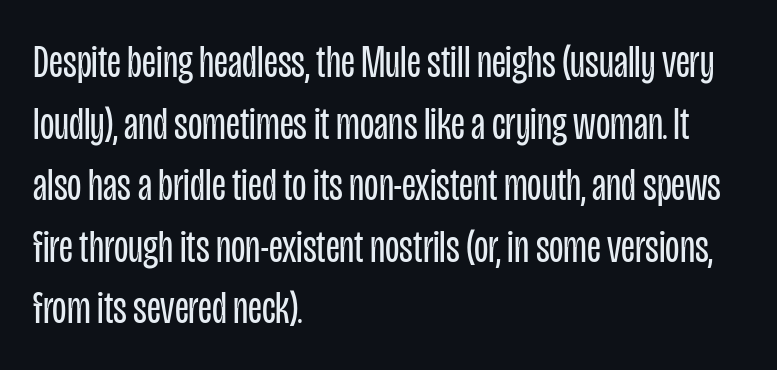
This reads as an unemphasized weight, regular at the heaviest. Does the copy run flush right? No — it runs flush left. Tall strokes in this sample are plumb rather than angled. Words appear dense and cohesive because spacing is normal.
